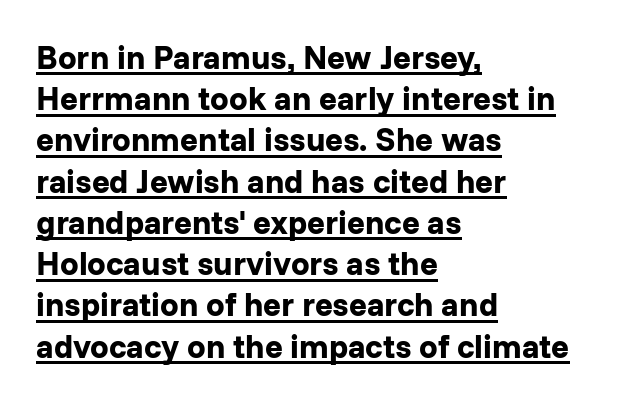
{"serif": "no", "italic": "no", "bold": "yes", "weight": "bold", "width": "normal", "stroke_contrast": "low", "x_height": "medium", "monospaced": "no", "underline": "yes", "align": "left", "line_spacing": "normal", "line_spacing_ratio": 1.25, "letter_spacing": "normal", "letter_spacing_em": 0.0, "glyph_px": 33}
